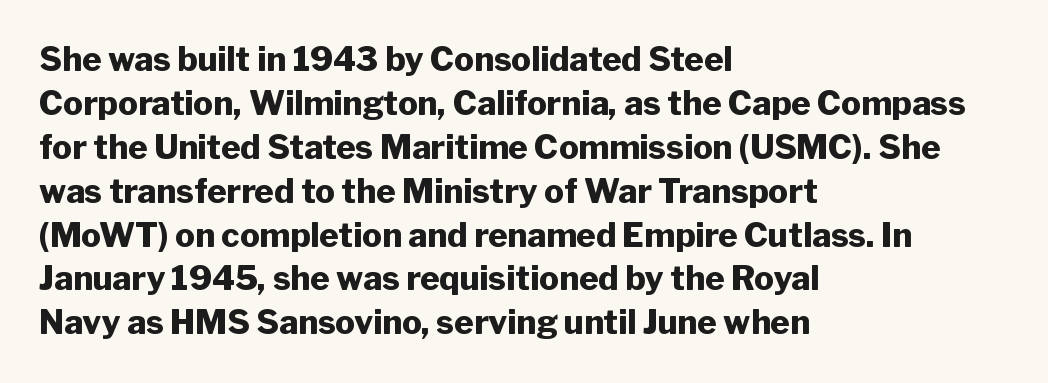
{"serif": "no", "italic": "no", "bold": "yes", "weight": "heavy", "width": "normal", "stroke_contrast": "low", "x_height": "medium", "monospaced": "no", "underline": "no", "align": "left", "line_spacing": "normal", "line_spacing_ratio": 1.33, "letter_spacing": "normal", "letter_spacing_em": 0.0, "glyph_px": 33}
